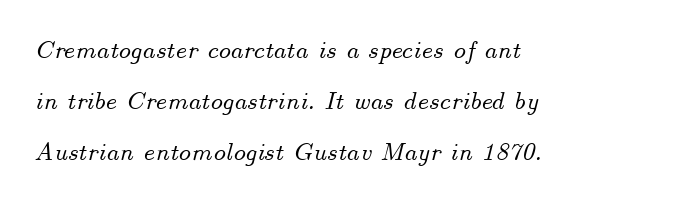
Q: Is the text italic (slanted)? A: Yes, it leans right by about 14 degrees.
Q: Is the text underlined? A: No.
Q: How is the paragraph aligned? A: Left-aligned.
Q: Is the spacing between letters normal or unusually wide? A: Normal.
Q: Is the spacing between lines tight, normal or loose? A: Loose.
